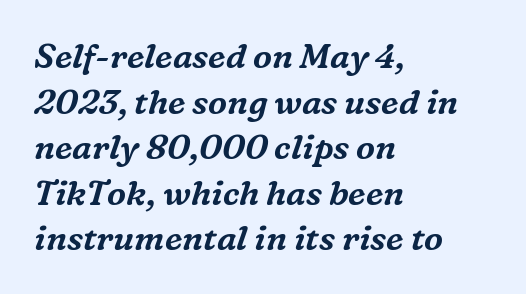
{"serif": "yes", "italic": "yes", "lean": "right", "slant_degrees": 16, "width": "normal", "stroke_contrast": "medium", "x_height": "medium", "monospaced": "no", "underline": "no", "align": "left", "line_spacing": "normal", "line_spacing_ratio": 1.34, "letter_spacing": "normal", "letter_spacing_em": 0.0, "glyph_px": 34}
